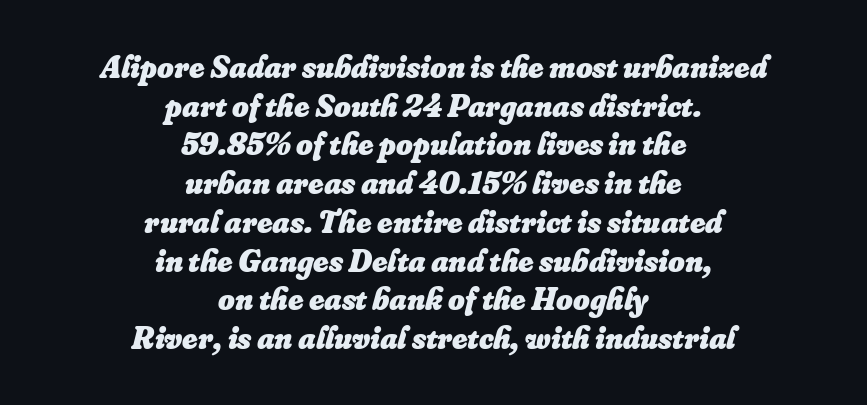
The image shows 32 px heavy type, italic (leaning right); set centered, line spacing 1.21x, normal letter spacing, not underlined; low stroke contrast and a small x-height.
